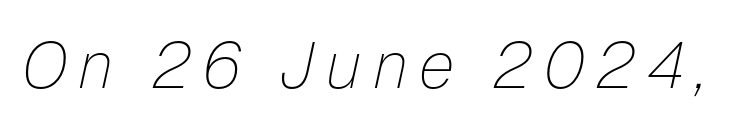
{"italic": "yes", "lean": "right", "slant_degrees": 12, "bold": "no", "weight": "thin", "width": "normal", "stroke_contrast": "low", "x_height": "medium", "monospaced": "no", "underline": "no", "glyph_px": 65}
